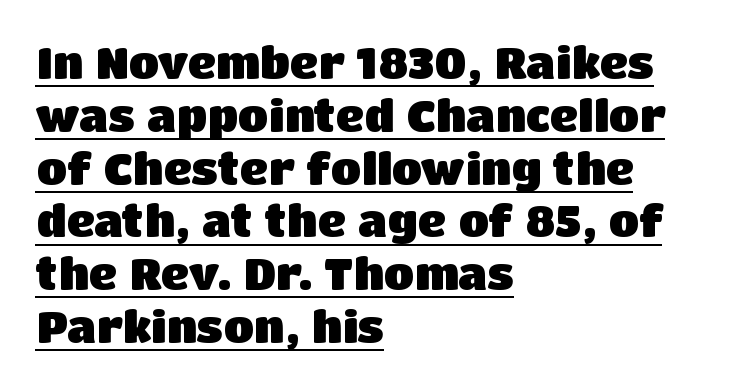
Q: Is the text bold? A: Yes.
Q: Is the text italic (slanted)? A: No, it is upright.
Q: Is the typeface a serif or a sans-serif typeface? A: Sans-serif.
Q: Is the text underlined? A: Yes.
Q: How is the paragraph aligned? A: Left-aligned.
Q: Is the spacing between letters normal or unusually wide? A: Normal.
Q: Width (condensed, normal, or wide)? A: Normal.
Q: Stroke contrast? A: Low.
Q: x-height? A: Large.
Q: Monospaced? A: No.
